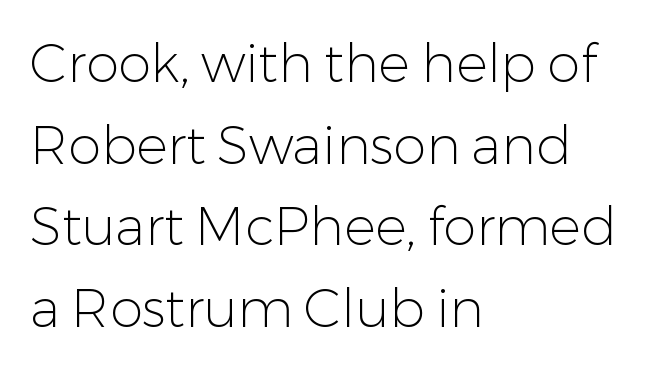
The image shows 53 px light sans-serif type, upright; set left-aligned, normal line spacing (1.54x), normal letter spacing, not underlined; low stroke contrast and a medium x-height.
